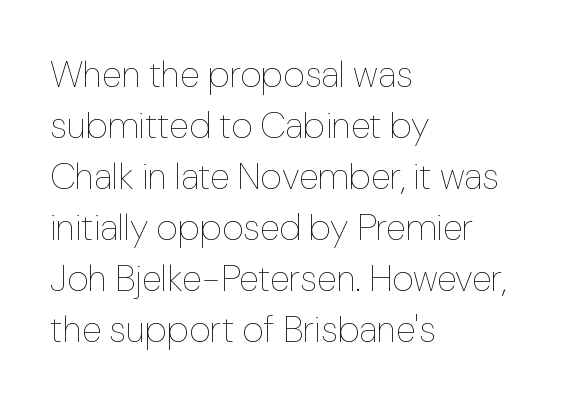
The image shows 37 px thin type, upright; set left-aligned, normal line spacing (1.38x), normal letter spacing, not underlined; low stroke contrast and a medium x-height.
